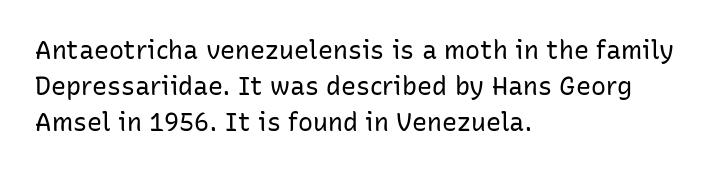
{"italic": "no", "bold": "no", "underline": "no", "align": "left", "line_spacing": "normal", "line_spacing_ratio": 1.45, "letter_spacing": "normal", "letter_spacing_em": 0.0, "glyph_px": 25}
